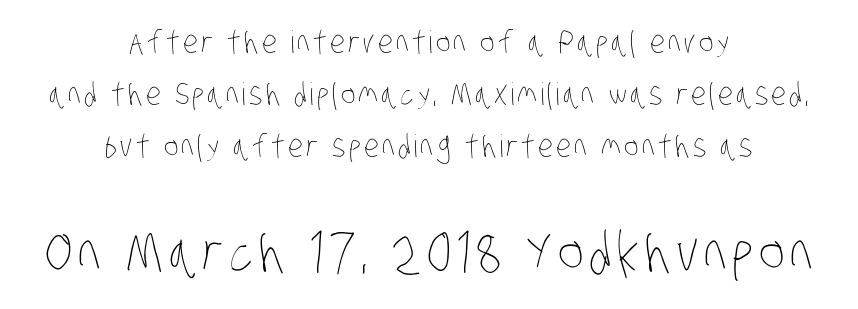
Think of a printed novel: that variable character pitch is what you see here. Leading matches the norm, producing a regular column. The font sits on the lighter half of the weight spectrum, regular included. Neither beginnings nor endings align; midpoints do. Quick note: underline off.
